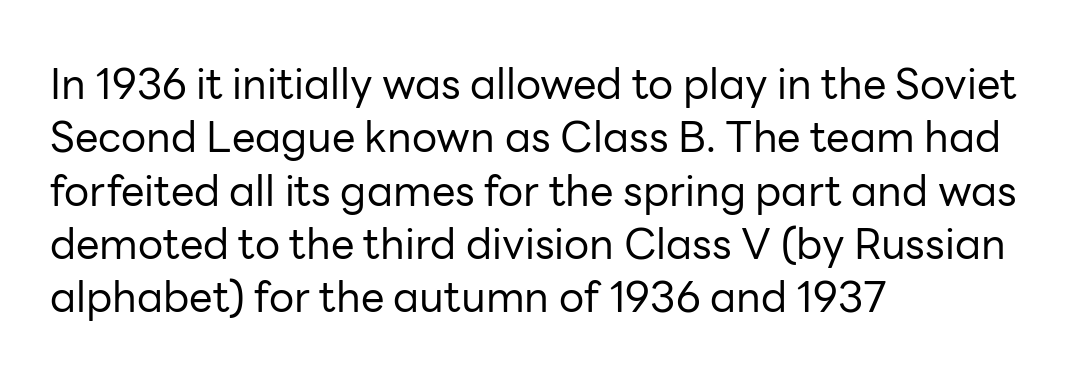
The image shows 42 px regular-weight sans-serif type, upright; set left-aligned, normal line spacing (1.27x), normal letter spacing, not underlined; low stroke contrast and a medium x-height.
